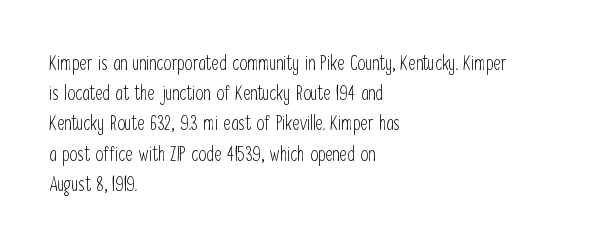
The image shows 20 px text type, upright; set left-aligned, normal line spacing (1.51x), normal letter spacing, not underlined.
